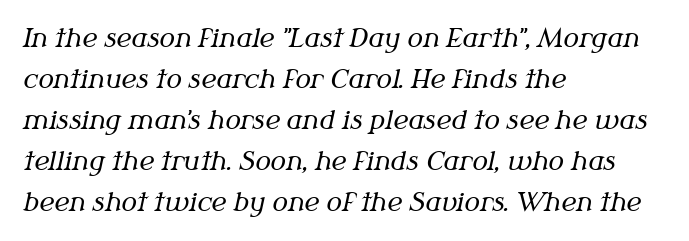
The image shows 26 px text type, italic (leaning right); set left-aligned, normal line spacing (1.58x), normal letter spacing, not underlined.
